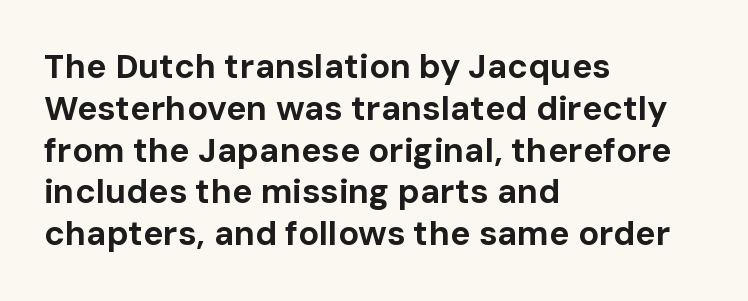
The image shows 34 px bold sans-serif type, upright; set left-aligned, line spacing 1.23x, normal letter spacing, not underlined; low stroke contrast and a medium x-height.
